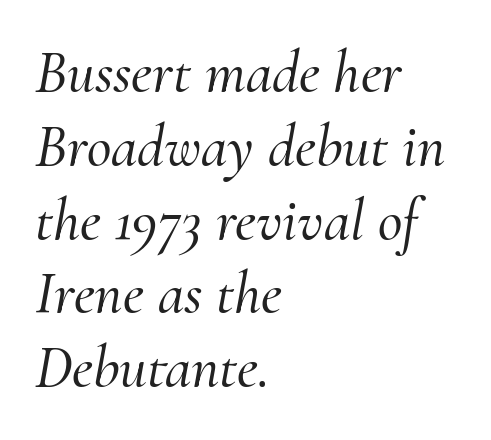
Q: Is the text italic (slanted)? A: Yes, it leans right by about 10 degrees.
Q: Is the typeface a serif or a sans-serif typeface? A: Serif.
Q: Is the text underlined? A: No.
Q: How is the paragraph aligned? A: Left-aligned.
Q: Is the spacing between letters normal or unusually wide? A: Normal.
Q: Width (condensed, normal, or wide)? A: Normal.
Q: Stroke contrast? A: Medium.
Q: x-height? A: Small.
Q: Monospaced? A: No.
